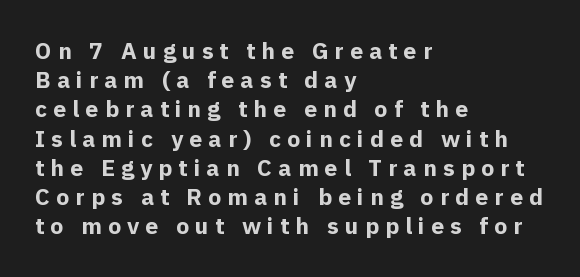
{"italic": "no", "bold": "yes", "underline": "no", "align": "left", "line_spacing": "normal", "line_spacing_ratio": 1.27, "letter_spacing": "wide", "letter_spacing_em": 0.27, "glyph_px": 23}
